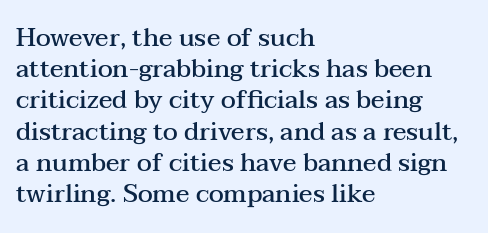
Q: Is the text bold? A: Semi-bold.
Q: Is the text italic (slanted)? A: No, it is upright.
Q: Is the text underlined? A: No.
Q: How is the paragraph aligned? A: Left-aligned.
Q: Is the spacing between letters normal or unusually wide? A: Normal.
Q: Is the spacing between lines tight, normal or loose? A: Normal.
